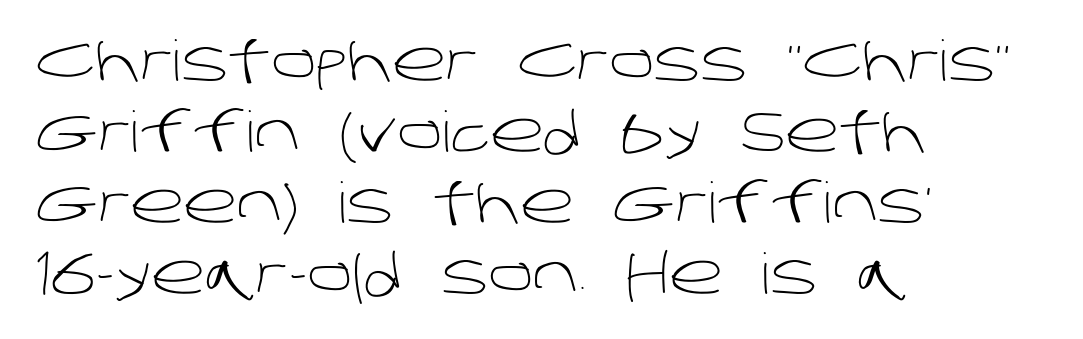
{"serif": "no", "bold": "no", "weight": "light", "width": "normal", "stroke_contrast": "low", "x_height": "large", "monospaced": "no", "underline": "no", "align": "left", "line_spacing": "normal", "line_spacing_ratio": 1.27, "letter_spacing": "normal", "letter_spacing_em": 0.0, "glyph_px": 56}
